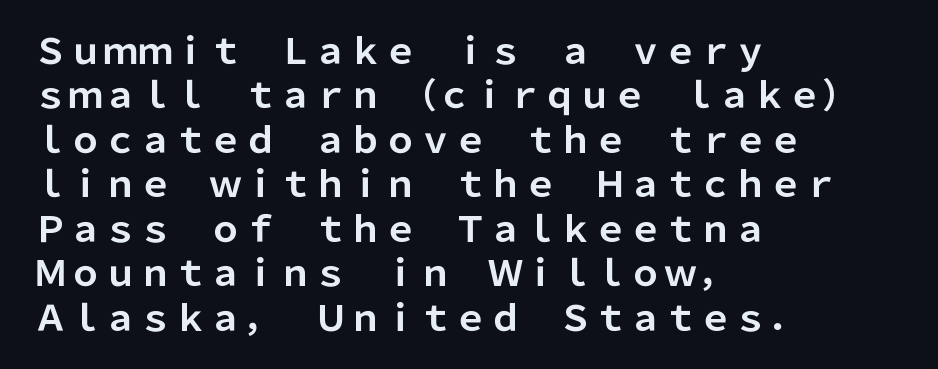
Q: Is the text bold? A: Yes.
Q: Is the text italic (slanted)? A: No, it is upright.
Q: Is the typeface a serif or a sans-serif typeface? A: Sans-serif.
Q: Is the text underlined? A: No.
Q: How is the paragraph aligned? A: Left-aligned.
Q: Is the spacing between letters normal or unusually wide? A: Normal.
Q: Is the spacing between lines tight, normal or loose? A: Normal.
Q: Width (condensed, normal, or wide)? A: Normal.
Q: Stroke contrast? A: Low.
Q: x-height? A: Medium.
Q: Monospaced? A: No.
